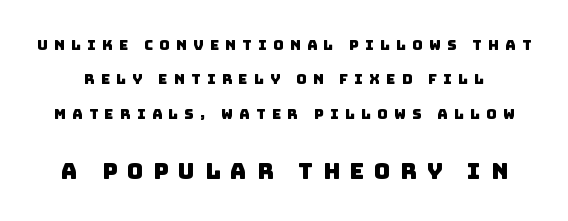
{"underline": "no", "line_spacing": "loose", "line_spacing_ratio": 2.46, "letter_spacing": "wide", "letter_spacing_em": 0.46, "larger_block": "second", "size_ratio": 1.57, "glyph_px": 22}
